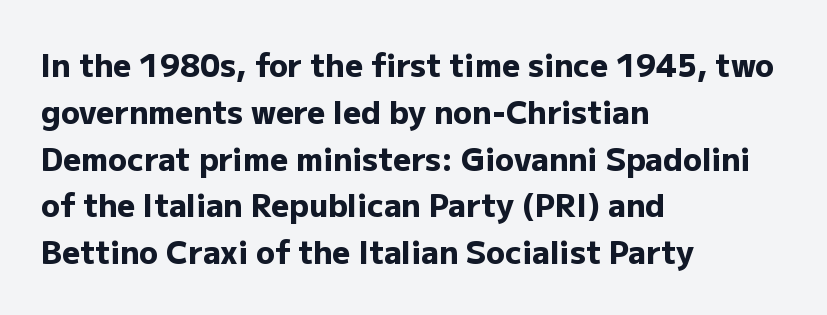
{"serif": "no", "italic": "no", "bold": "yes", "weight": "heavy", "width": "normal", "stroke_contrast": "low", "x_height": "medium", "monospaced": "no", "underline": "no", "align": "left", "line_spacing": "normal", "line_spacing_ratio": 1.51, "letter_spacing": "normal", "letter_spacing_em": 0.0, "glyph_px": 31}
